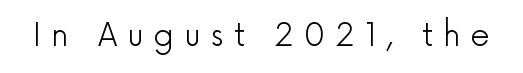
Is this a fixed-width face? No — the glyphs have proportional, varying widths. These glyphs show unthickened strokes, regular width or finer. Only glyphs here, with clear space below each row. The passage shown has open, widely tracked lettering throughout. Every character sits straight up, as roman type does. Check where the strokes stop: nothing finishes them off — pure sans.
